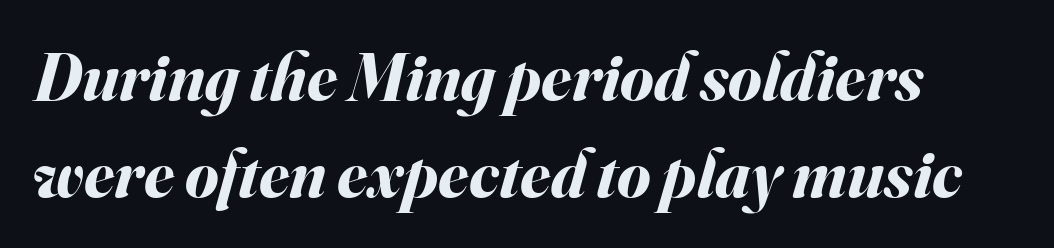
If you drew a line through each stem, it would be angled. Bare-footed words on every line. A typesetter would call this zero additional tracking. Do the characters align in a grid? No, the font is proportional. Chunky letters — that's bold for sure. Each new line begins a customary step beneath the previous one.
